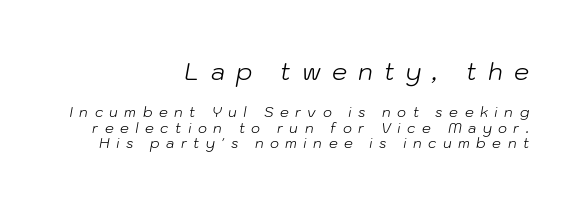
{"italic": "yes", "lean": "right", "slant_degrees": 10, "bold": "no", "underline": "no", "align": "right", "line_spacing": "tight", "line_spacing_ratio": 1.14, "letter_spacing": "wide", "letter_spacing_em": 0.46, "larger_block": "first", "size_ratio": 1.71, "glyph_px": 24}
